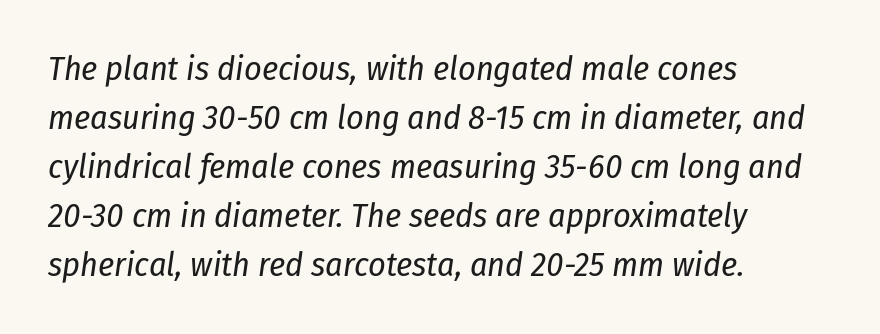
Notice how the stems are inclined rather than vertical — that's the hallmark of italics. Beneath every word, the page is bare. This sample is left-justified, so line endings fall wherever the words run out. Compared with typical paragraphs, the rows here are spaced about the same.
